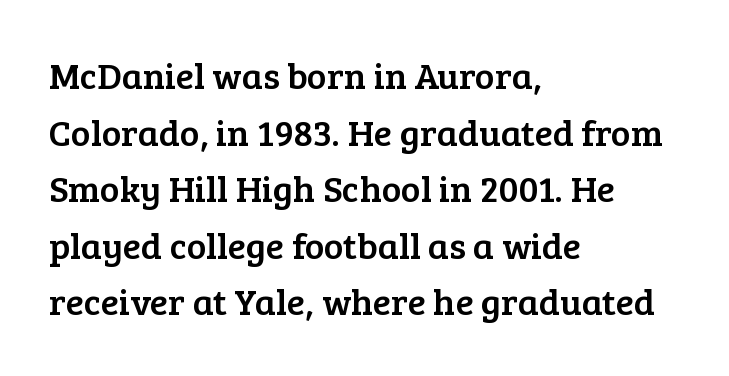
Q: Is the text italic (slanted)? A: No, it is upright.
Q: Is the typeface a serif or a sans-serif typeface? A: Serif.
Q: Is the text underlined? A: No.
Q: How is the paragraph aligned? A: Left-aligned.
Q: Is the spacing between letters normal or unusually wide? A: Normal.
Q: Is the spacing between lines tight, normal or loose? A: Normal.
Q: Width (condensed, normal, or wide)? A: Normal.
Q: Stroke contrast? A: Low.
Q: x-height? A: Medium.
Q: Monospaced? A: No.
